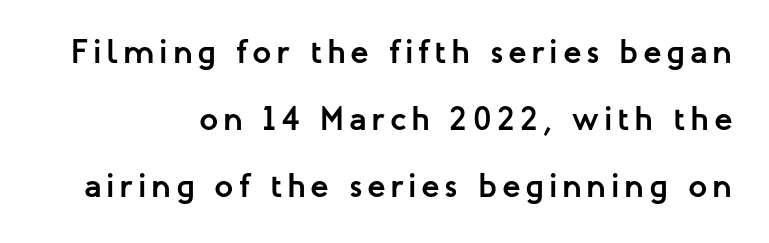
The rag falls on the left side of this text block. How heavy is the stroke? Heavy — this is a bold. No feet cap the strokes, marking this as sans-serif type. Ordinary non-slanted type is in use.
